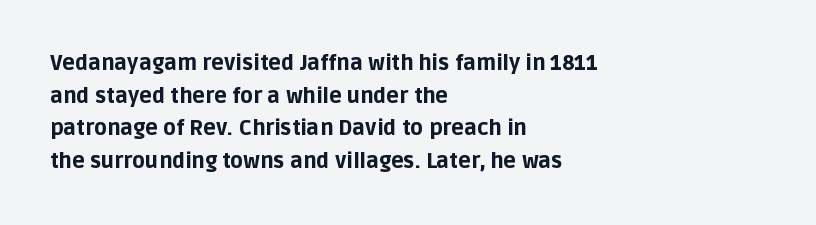
The image shows 21 px bold type, upright; set left-aligned, normal line spacing (1.55x), normal letter spacing, not underlined.
